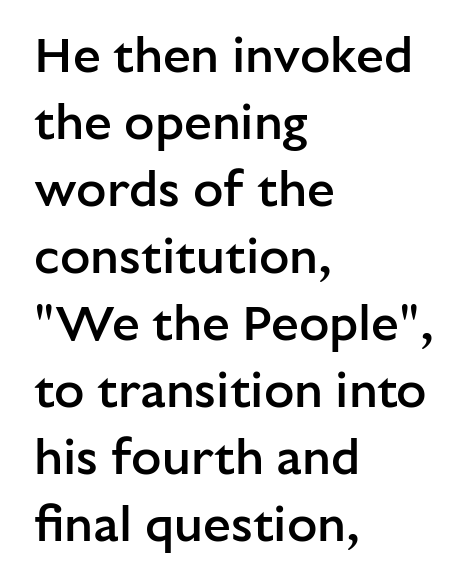
Q: Is the text bold? A: Semi-bold.
Q: Is the text italic (slanted)? A: No, it is upright.
Q: Is the typeface a serif or a sans-serif typeface? A: Sans-serif.
Q: Is the text underlined? A: No.
Q: How is the paragraph aligned? A: Left-aligned.
Q: Is the spacing between letters normal or unusually wide? A: Normal.
Q: Is the spacing between lines tight, normal or loose? A: Normal.
Q: Width (condensed, normal, or wide)? A: Normal.
Q: Stroke contrast? A: Low.
Q: x-height? A: Medium.
Q: Monospaced? A: No.
